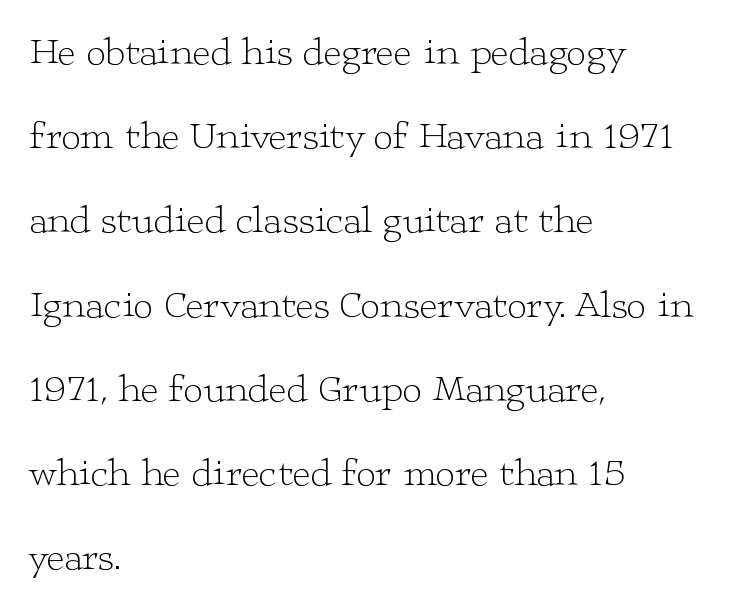
The strokes are not fattened; the text isn't bold. A typesetter would call this proportional, since set widths differ per character. Does the copy run flush right? No — it runs flush left. Is there much room between lines? Yes — plenty of vertical air separates them.
